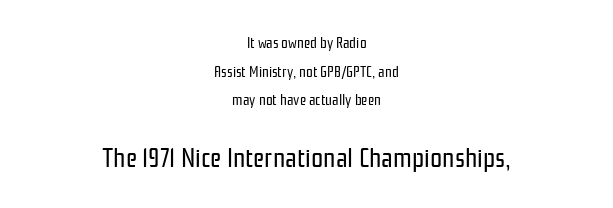
Rule under the text: the space is simply empty. Compare the two chunks: the lower has the greater cap height. Does extra space separate the letters? No, they use regular spacing. The letters stand straight up with perfectly vertical stems. Both edges are ragged and mirror each other, which tells us the setting is centered.
